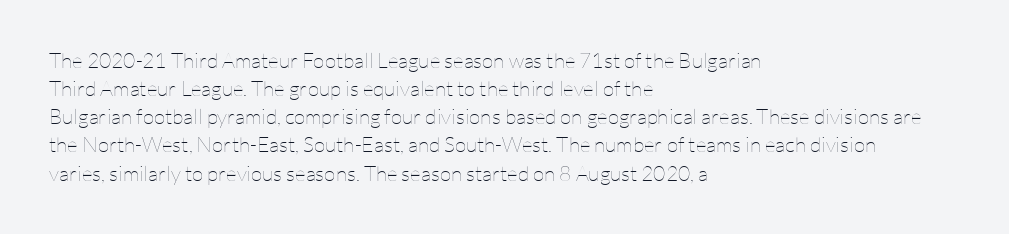
Q: Is the text bold? A: No.
Q: Is the text italic (slanted)? A: No, it is upright.
Q: Is the text underlined? A: No.
Q: How is the paragraph aligned? A: Left-aligned.
Q: Is the spacing between letters normal or unusually wide? A: Normal.
Q: Is the spacing between lines tight, normal or loose? A: Normal.
